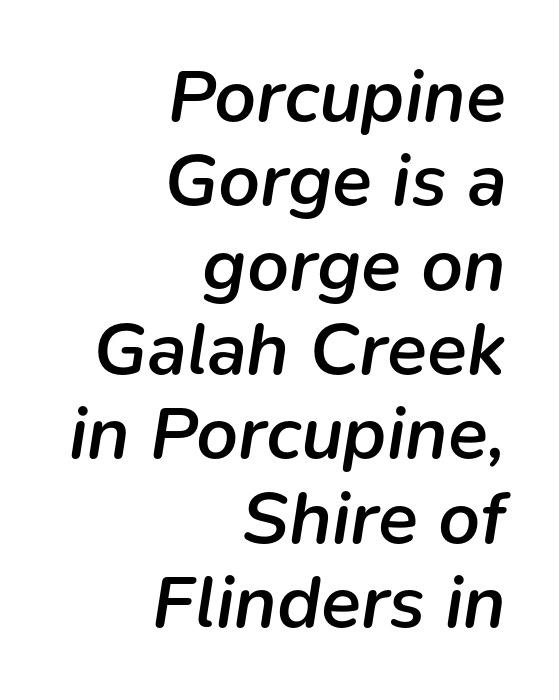
Q: Is the text bold? A: Semi-bold.
Q: Is the text italic (slanted)? A: Yes, it leans right by about 9 degrees.
Q: Is the text underlined? A: No.
Q: How is the paragraph aligned? A: Right-aligned.
Q: Is the spacing between letters normal or unusually wide? A: Normal.
Q: Is the spacing between lines tight, normal or loose? A: Tight.
Q: Width (condensed, normal, or wide)? A: Normal.
Q: Stroke contrast? A: Low.
Q: x-height? A: Medium.
Q: Monospaced? A: No.
